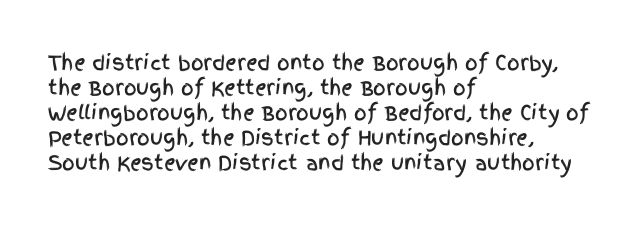
The image shows 20 px text type, upright; set left-aligned, normal line spacing (1.25x), normal letter spacing, not underlined.
